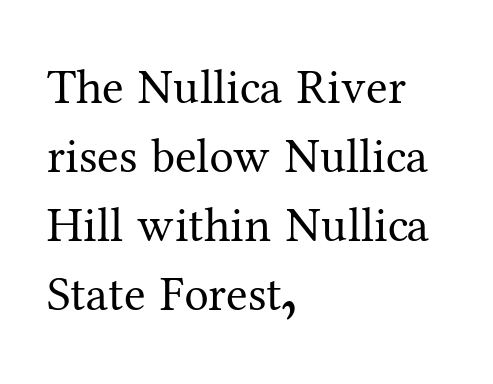
Normally led — the rows are evenly, conventionally spaced. Heaviness? Minimal to ordinary, like unemphasized prose. The letters stand upright; this is a roman face. A bare baseline throughout the passage. Small tapered or slab feet sit at the stroke ends, so this counts as serif.
